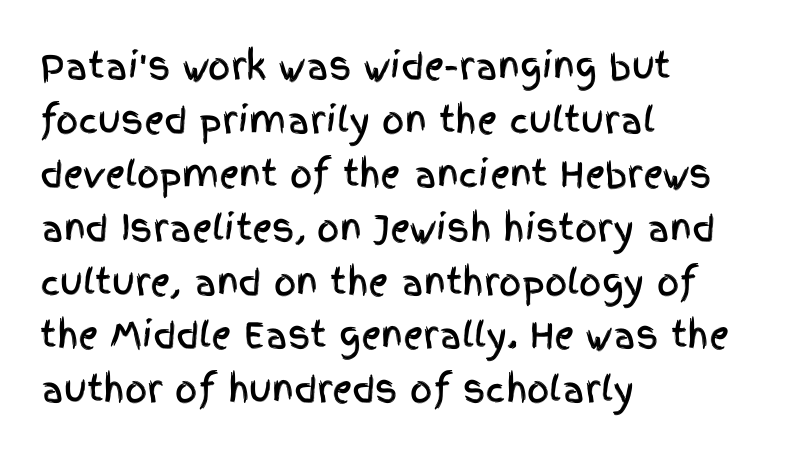
The image shows 35 px condensed sans-serif type, upright; set left-aligned, normal line spacing (1.54x), normal letter spacing, not underlined; a large x-height.
